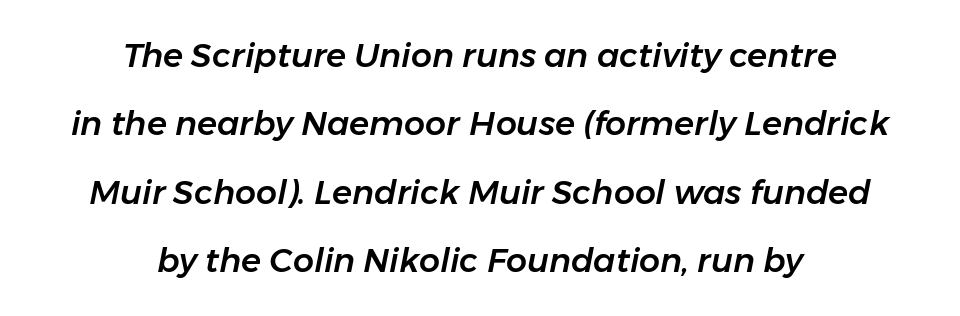
{"italic": "yes", "lean": "right", "slant_degrees": 11, "width": "normal", "stroke_contrast": "low", "x_height": "medium", "monospaced": "no", "underline": "no", "align": "center", "line_spacing": "loose", "line_spacing_ratio": 2.07, "letter_spacing": "normal", "letter_spacing_em": 0.0, "glyph_px": 33}
